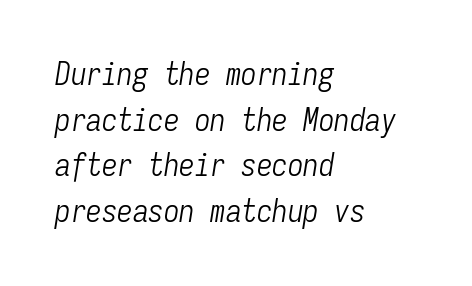
The image shows 31 px light, condensed type, italic (leaning right), monospaced; set left-aligned, normal line spacing (1.47x), normal letter spacing, not underlined; low stroke contrast and a medium x-height.
